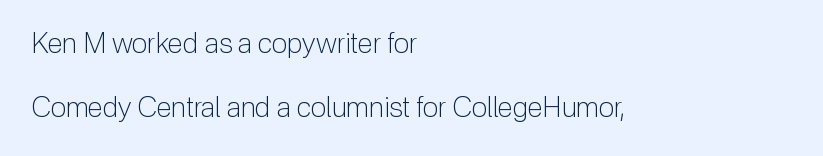
The image shows 28 px light sans-serif type, upright; set left-aligned, loose line spacing (2.29x), normal letter spacing, not underlined; low stroke contrast and a medium x-height.
